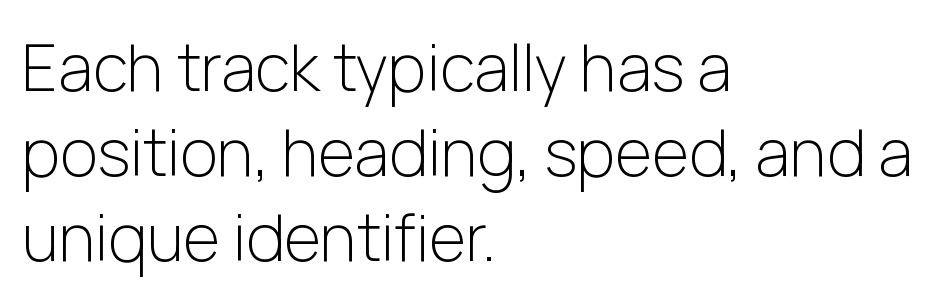
Each stroke keeps to a modest, everyday thickness or less. Style check: upright. Stroke terminals: plain, sans-serif. Bare-footed words on every line. This sample keeps an unexceptional amount of space between lines.
